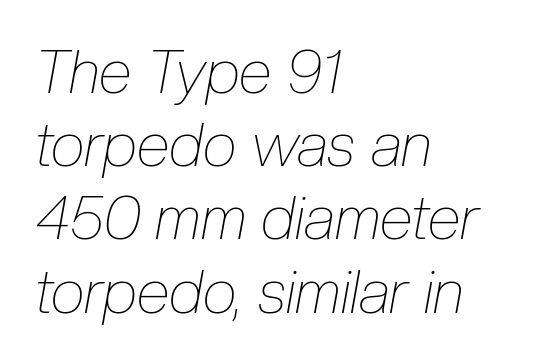
The strip under each line holds only bare page. Stems and bowls with no extra thickness — not bold. The gaps between neighbouring characters are ordinary and unremarkable. Notice how the passage keeps a crisp vertical edge on the left only.
